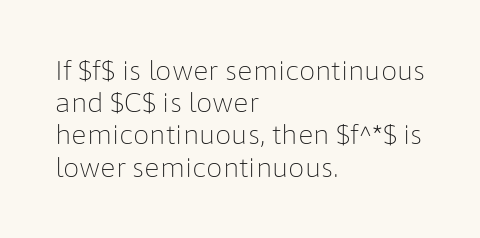
{"italic": "no", "bold": "no", "underline": "no", "align": "left", "line_spacing_ratio": 1.24, "letter_spacing": "normal", "letter_spacing_em": 0.0, "glyph_px": 26}
